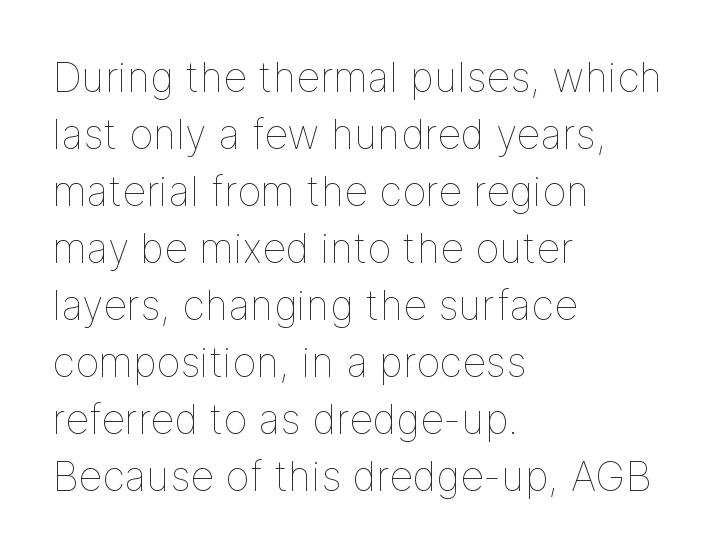
{"italic": "no", "bold": "no", "weight": "thin", "width": "normal", "stroke_contrast": "low", "x_height": "medium", "monospaced": "no", "underline": "no", "align": "left", "line_spacing": "normal", "line_spacing_ratio": 1.39, "letter_spacing": "normal", "letter_spacing_em": 0.0, "glyph_px": 41}
